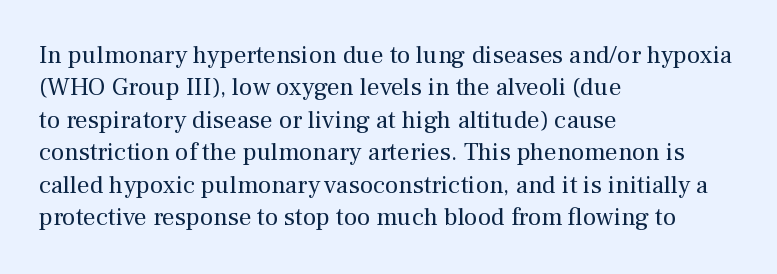
{"italic": "no", "bold": "no", "underline": "no", "align": "left", "line_spacing": "normal", "line_spacing_ratio": 1.3, "letter_spacing": "normal", "letter_spacing_em": 0.0, "glyph_px": 25}
